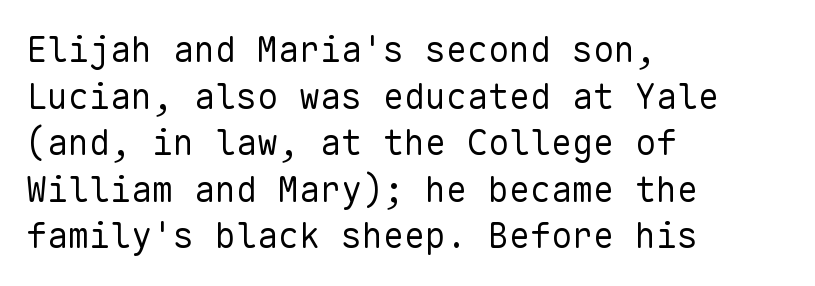
The image shows 35 px regular-weight sans-serif type, upright, monospaced; set left-aligned, normal line spacing (1.33x), normal letter spacing, not underlined; low stroke contrast and a medium x-height.
